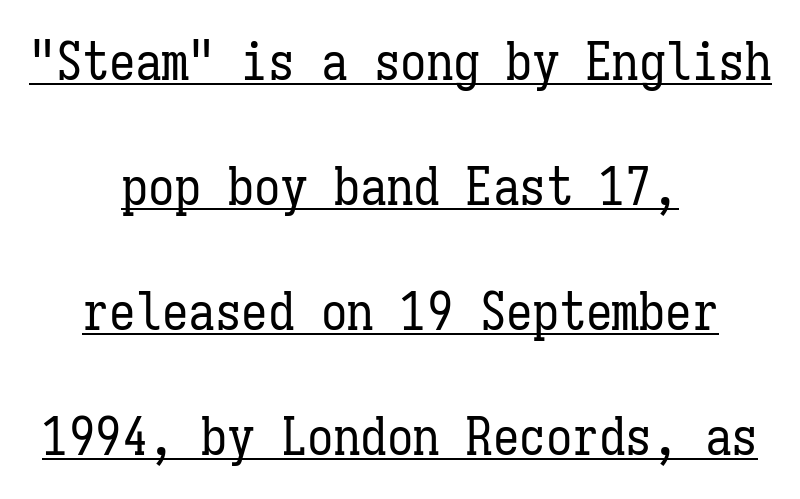
The image shows 53 px regular-weight, condensed type, upright, monospaced; set centered, loose line spacing (2.36x), normal letter spacing, underlined; low stroke contrast and a medium x-height.
